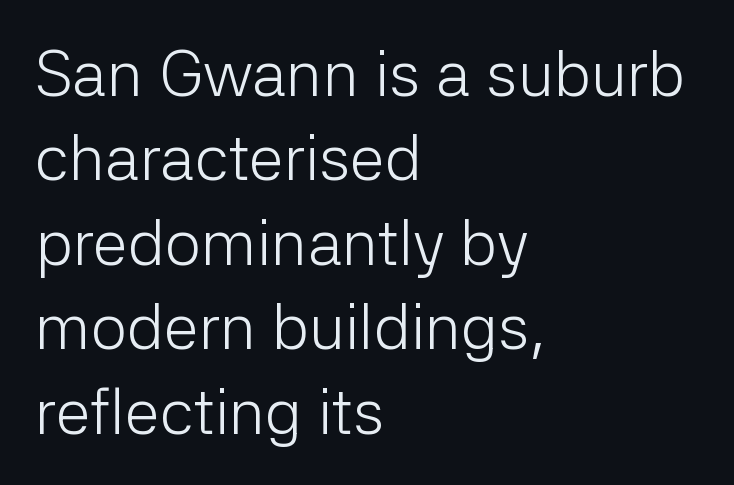
The image shows 64 px light sans-serif type, upright; set left-aligned, normal line spacing (1.32x), normal letter spacing, not underlined; low stroke contrast and a medium x-height.
